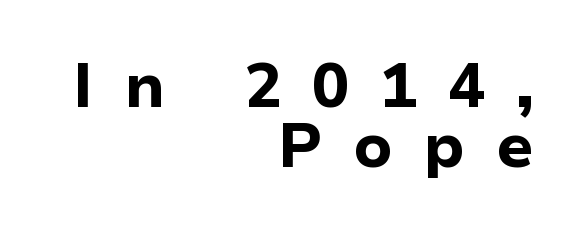
Notice how thick the strokes are: this is what a full bold looks like. Students, observe: this is what under-led, compact text looks like. The passage is arranged like a letterhead date or caption credit — flush right. A bare baseline throughout the passage.
